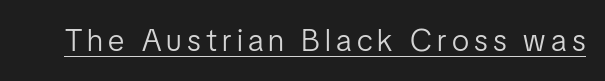
The image shows 31 px light, condensed sans-serif type, upright; set underlined; low stroke contrast and a medium x-height.
